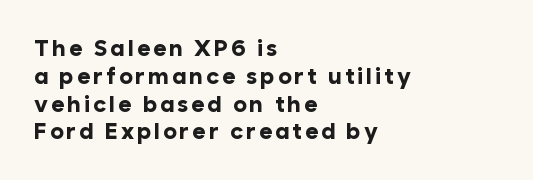
The image shows 23 px bold type, upright; set left-aligned, line spacing 1.21x, not underlined.
